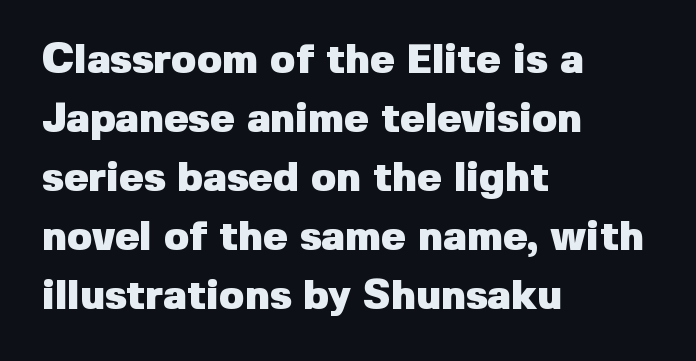
The lines in this sample share a left origin and differ only in where they stop. This sample uses an upright cut, with every glyph sitting square on the baseline. The leading is moderate, giving the passage an even texture. The face used here has the dense, thick strokes of a bold. This rendering features lettering with no underline.
